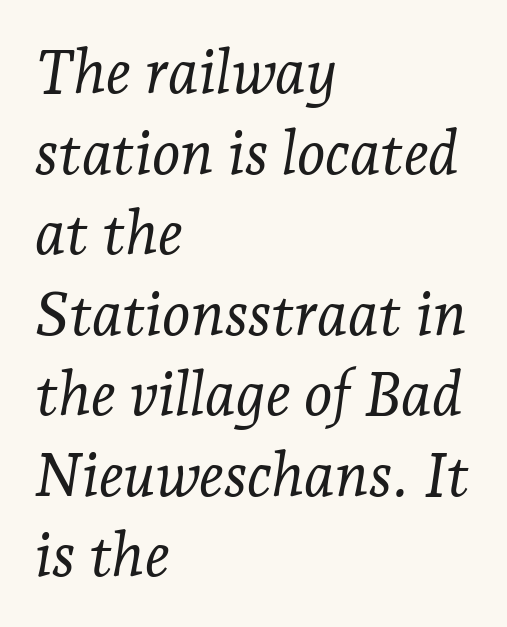
The image shows 61 px light serif type, italic (leaning right); set left-aligned, normal line spacing (1.32x), normal letter spacing, not underlined; low stroke contrast and a medium x-height.
